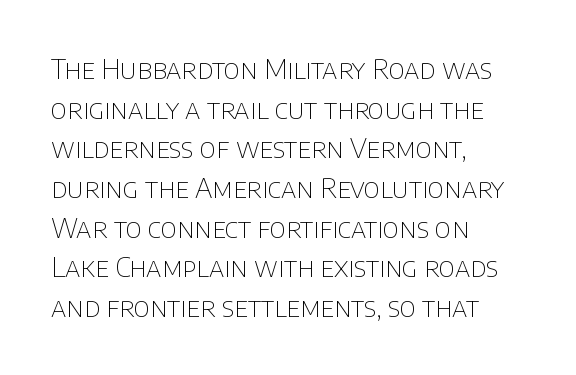
{"italic": "no", "bold": "no", "underline": "no", "align": "left", "line_spacing": "normal", "line_spacing_ratio": 1.47, "letter_spacing": "normal", "letter_spacing_em": 0.0, "glyph_px": 27}
